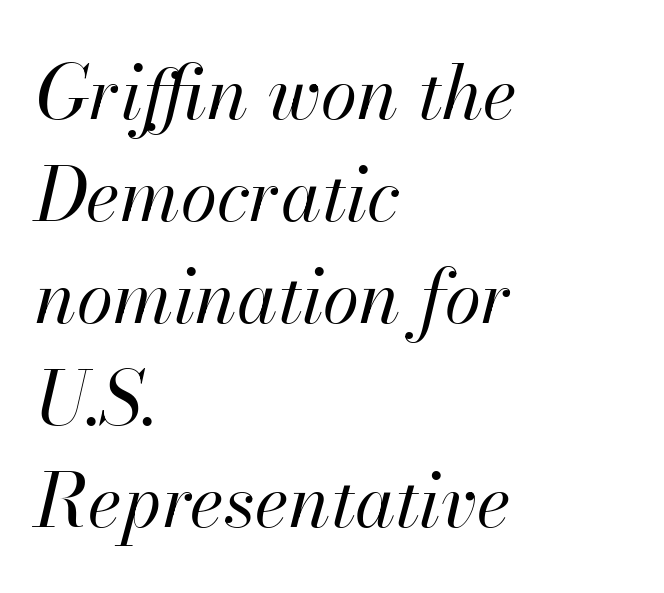
{"italic": "yes", "lean": "right", "slant_degrees": 13, "bold": "no", "weight": "regular", "width": "normal", "stroke_contrast": "high", "x_height": "small", "monospaced": "no", "underline": "no", "align": "left", "line_spacing": "normal", "line_spacing_ratio": 1.38, "letter_spacing": "normal", "letter_spacing_em": 0.0, "glyph_px": 74}
